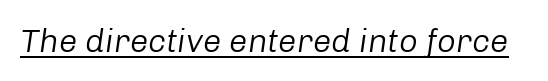
Do the characters align in a grid? No, the font is proportional. The letters are slanted; this is an italic face. No heavy texture on the line: the type isn't bold. The typesetter has applied underlining to the passage shown.
